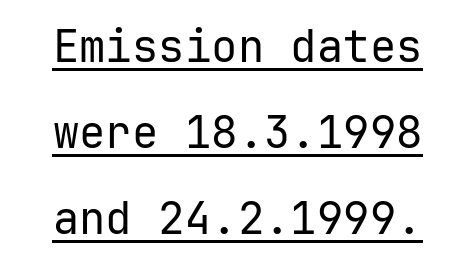
{"serif": "no", "italic": "no", "bold": "no", "weight": "regular", "width": "normal", "stroke_contrast": "low", "x_height": "medium", "monospaced": "yes", "underline": "yes", "align": "center", "line_spacing": "loose", "line_spacing_ratio": 1.96, "letter_spacing": "normal", "letter_spacing_em": 0.0, "glyph_px": 44}
